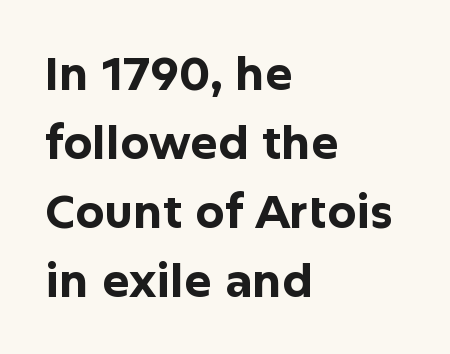
Q: Is the text bold? A: Yes.
Q: Is the text italic (slanted)? A: No, it is upright.
Q: Is the typeface a serif or a sans-serif typeface? A: Sans-serif.
Q: Is the text underlined? A: No.
Q: How is the paragraph aligned? A: Left-aligned.
Q: Is the spacing between letters normal or unusually wide? A: Normal.
Q: Is the spacing between lines tight, normal or loose? A: Normal.
Q: Width (condensed, normal, or wide)? A: Normal.
Q: Stroke contrast? A: Low.
Q: x-height? A: Medium.
Q: Monospaced? A: No.
